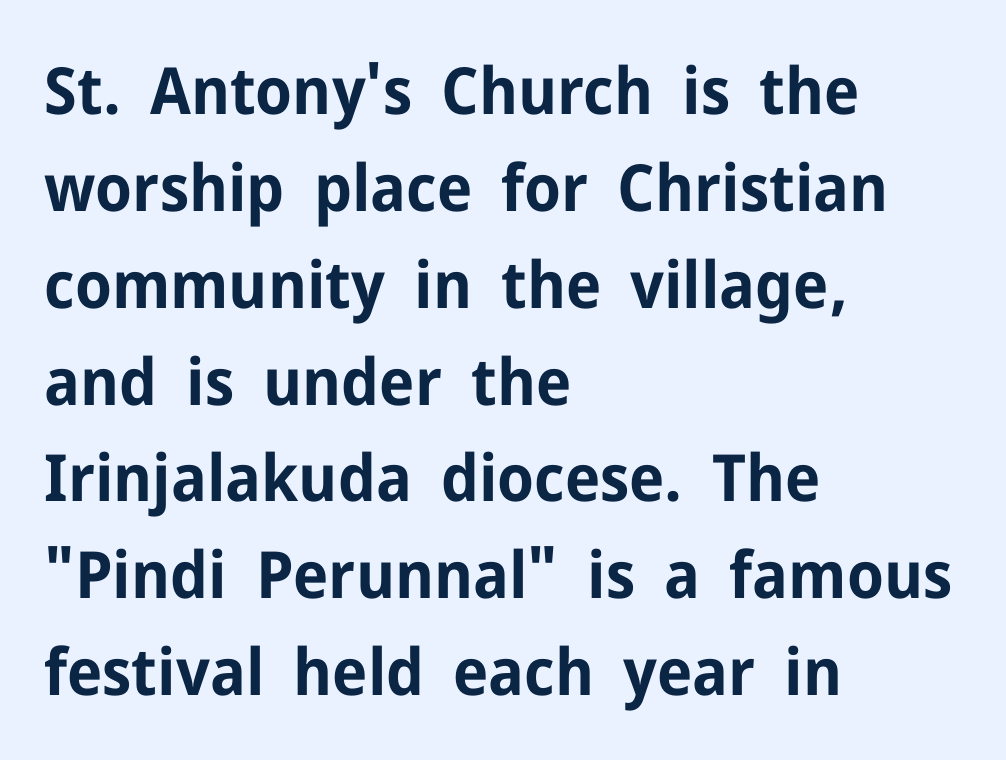
Check where the strokes stop: nothing finishes them off — pure sans. These lines are rendered in a variable-pitch font. Honestly, the letter spacing is just normal — you wouldn't notice it. The typesetter chose a ragged-right arrangement here. If you drew a line through each stem, it would be perfectly vertical. Nobody drew a line under any word here.
